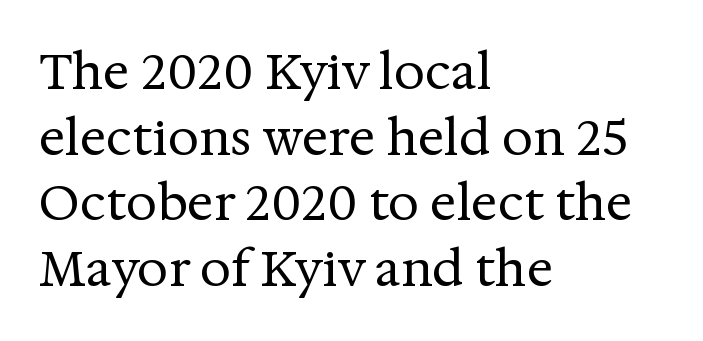
{"serif": "yes", "italic": "no", "bold": "no", "weight": "regular", "width": "normal", "stroke_contrast": "medium", "x_height": "medium", "monospaced": "no", "underline": "no", "align": "left", "line_spacing": "normal", "line_spacing_ratio": 1.34, "letter_spacing": "normal", "letter_spacing_em": 0.0, "glyph_px": 49}
